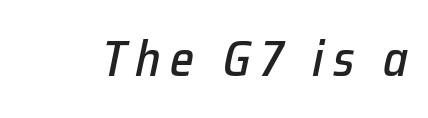
The image shows 49 px text type, italic (leaning right); set not underlined; low stroke contrast and a medium x-height.
